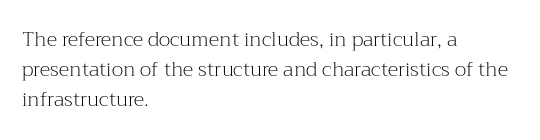
What stands out about the letter spacing? Nothing — it is the standard amount. The axis of the letterforms is exactly vertical. Check the space under the baseline: it is left empty. Evenly set lines give the paragraph a standard silhouette.
